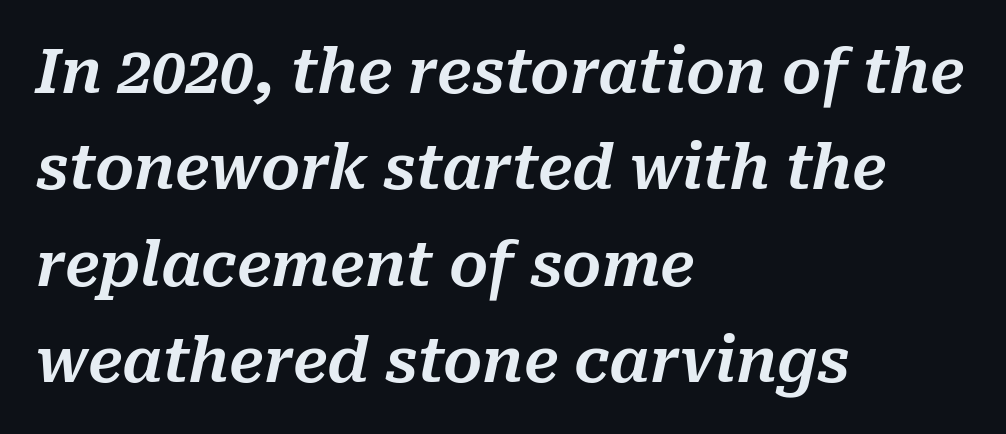
The image shows 61 px text type, italic (leaning right); set left-aligned, normal line spacing (1.58x), normal letter spacing, not underlined; medium stroke contrast and a medium x-height.
